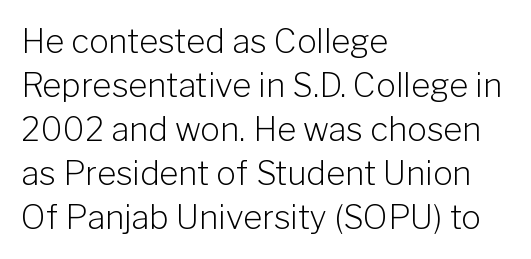
The image shows 33 px light sans-serif type, upright; set left-aligned, normal line spacing (1.33x), normal letter spacing, not underlined; low stroke contrast and a medium x-height.
